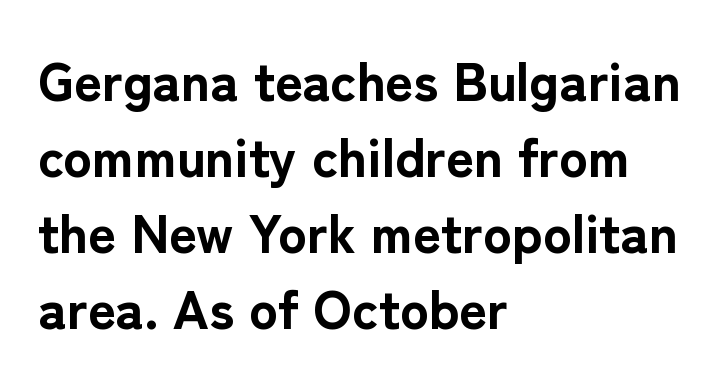
The image shows 54 px bold sans-serif type, upright; set left-aligned, normal line spacing (1.41x), normal letter spacing, not underlined; low stroke contrast and a medium x-height.
